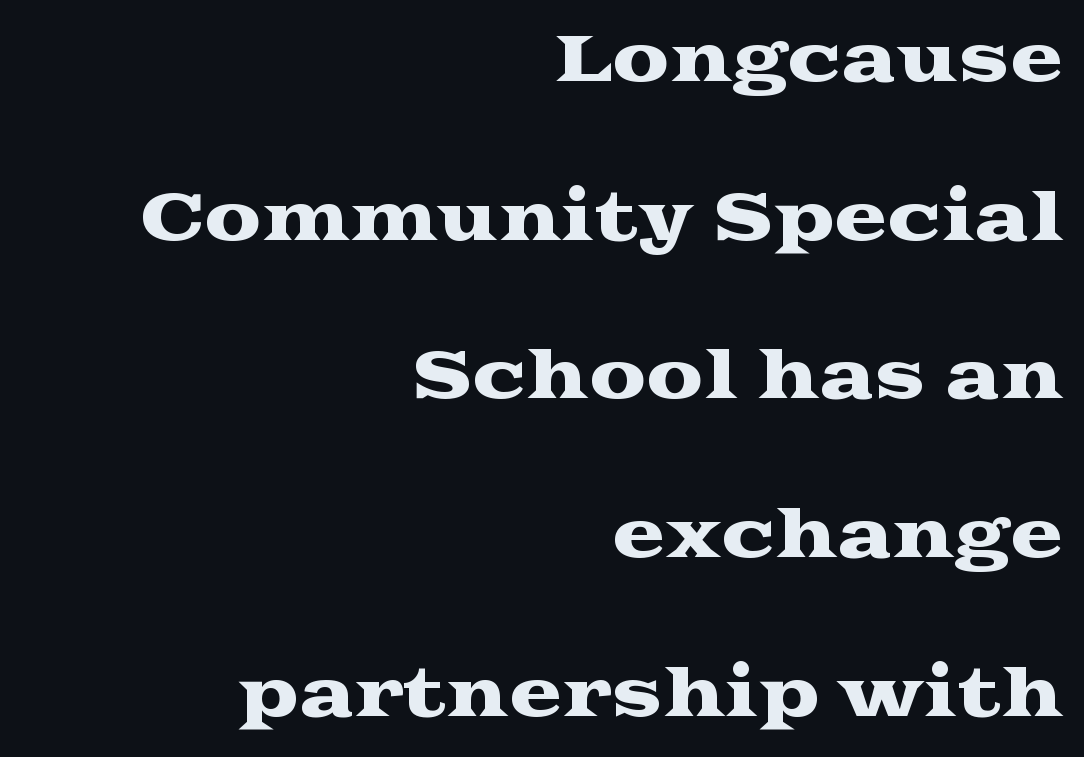
{"serif": "yes", "italic": "no", "width": "wide", "stroke_contrast": "medium", "x_height": "medium", "monospaced": "no", "underline": "no", "align": "right", "line_spacing": "loose", "line_spacing_ratio": 2.48, "letter_spacing": "normal", "letter_spacing_em": 0.0, "glyph_px": 64}
